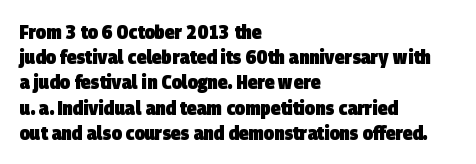
{"bold": "yes", "underline": "no", "align": "left", "line_spacing": "normal", "line_spacing_ratio": 1.26, "letter_spacing": "normal", "letter_spacing_em": 0.0, "glyph_px": 20}
